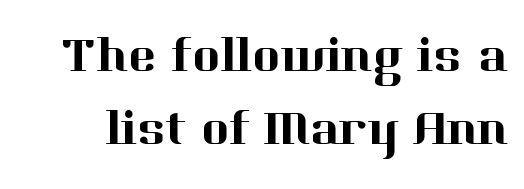
Q: Is the text italic (slanted)? A: No, it is upright.
Q: Is the typeface a serif or a sans-serif typeface? A: Serif.
Q: Is the text underlined? A: No.
Q: Is the spacing between letters normal or unusually wide? A: Normal.
Q: Is the spacing between lines tight, normal or loose? A: Normal.
Q: Width (condensed, normal, or wide)? A: Normal.
Q: Stroke contrast? A: High.
Q: x-height? A: Medium.
Q: Monospaced? A: No.
